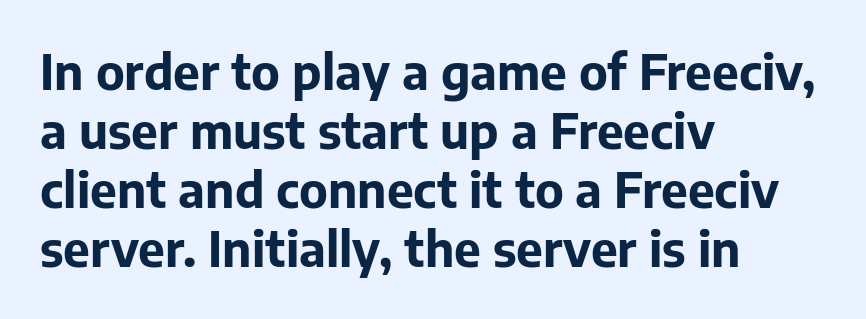
To sum up the face: it is a sans, with no serifs. Every row of glyphs begins at an identical x-position on the left. The line texture is even and compact thanks to regular tracking. Summary of weight: heavy, a full bold.
